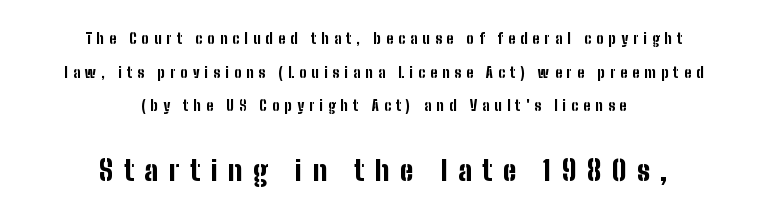
This rendering employs a face without finishing strokes, i.e., a sans-serif. The foot of each line stays bare and open. This sample has the flowing, uneven cadence of proportional lettering. The passage shown begins with its smaller block and ends with its larger one.
